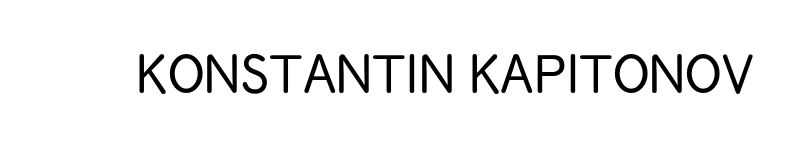
{"serif": "no", "italic": "no", "bold": "no", "weight": "light", "width": "condensed", "stroke_contrast": "low", "x_height": "large", "monospaced": "no", "underline": "no", "letter_spacing": "normal", "letter_spacing_em": 0.0, "glyph_px": 68}
